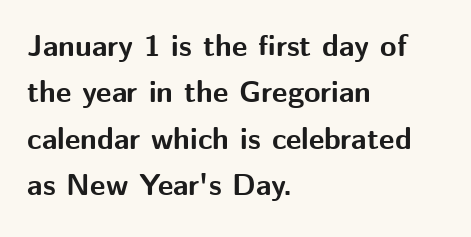
Q: Is the text bold? A: Yes.
Q: Is the text italic (slanted)? A: No, it is upright.
Q: Is the typeface a serif or a sans-serif typeface? A: Sans-serif.
Q: Is the text underlined? A: No.
Q: How is the paragraph aligned? A: Left-aligned.
Q: Is the spacing between letters normal or unusually wide? A: Normal.
Q: Is the spacing between lines tight, normal or loose? A: Normal.
Q: Width (condensed, normal, or wide)? A: Normal.
Q: Stroke contrast? A: Medium.
Q: x-height? A: Medium.
Q: Monospaced? A: No.
